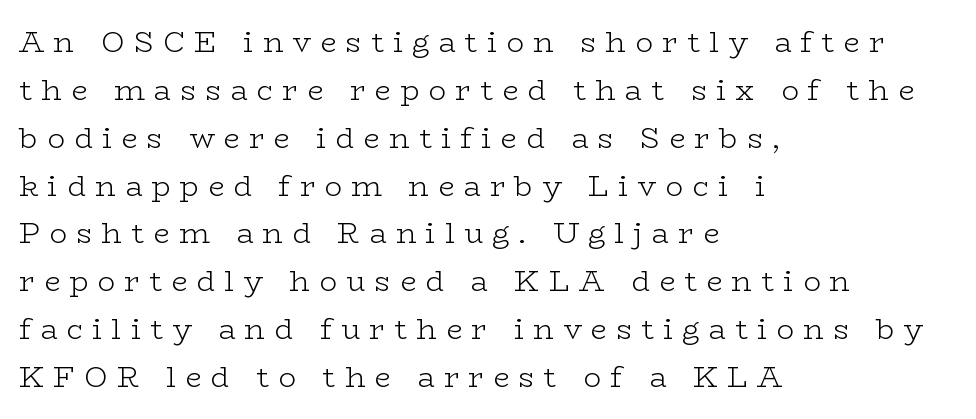
Words appear elongated and porous because spacing is wide. Visually the block forms a straight wall on the left and a jagged coastline on the right. Are there feet on the stems? There are — it's a serif. Stroke thickness stays within the range of a standard reading face or lighter. Rows of type keep a routine distance in the vertical direction.
